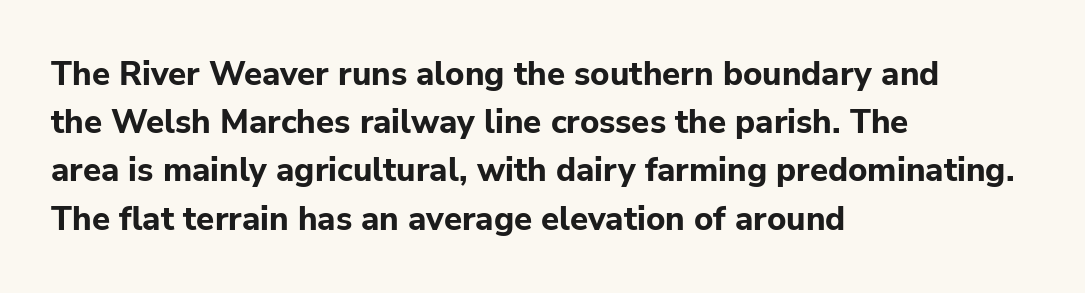
Q: Is the text bold? A: Yes.
Q: Is the text italic (slanted)? A: No, it is upright.
Q: Is the typeface a serif or a sans-serif typeface? A: Sans-serif.
Q: Is the text underlined? A: No.
Q: How is the paragraph aligned? A: Left-aligned.
Q: Is the spacing between letters normal or unusually wide? A: Normal.
Q: Is the spacing between lines tight, normal or loose? A: Normal.
Q: Width (condensed, normal, or wide)? A: Normal.
Q: Stroke contrast? A: Low.
Q: x-height? A: Medium.
Q: Monospaced? A: No.
